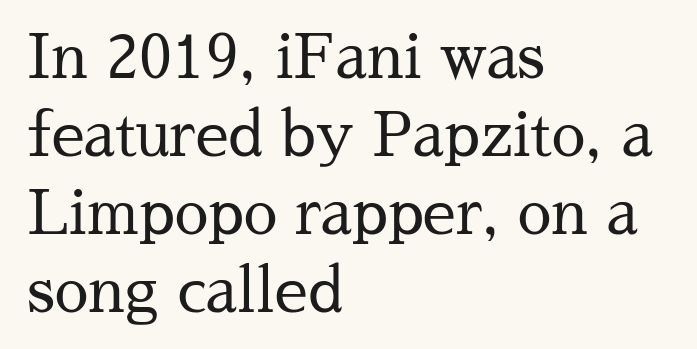
{"serif": "yes", "italic": "no", "bold": "no", "weight": "regular", "width": "normal", "stroke_contrast": "medium", "x_height": "medium", "monospaced": "no", "underline": "no", "align": "left", "line_spacing": "normal", "line_spacing_ratio": 1.3, "letter_spacing": "normal", "letter_spacing_em": 0.0, "glyph_px": 60}
